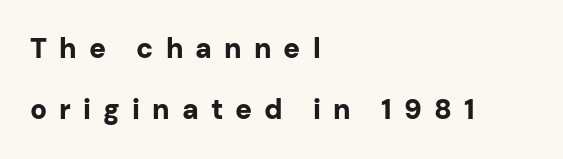
Here the designer chose a conventional face with non-uniform glyph widths. The face used here has the dense, thick strokes of a bold. This sample trades compactness for vertical openness between lines. Characters remain perfectly vertical along every line. I'd call this a sans setting — the letters go barefoot. Someone cranked the tracking dial way up on this one.
